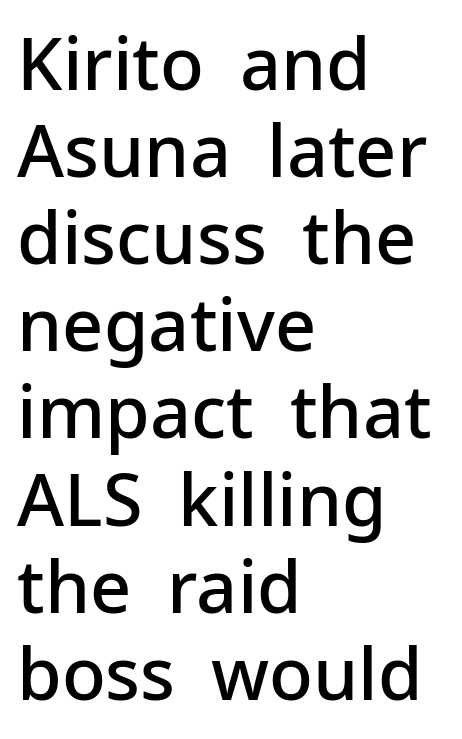
Q: Is the text bold? A: Semi-bold.
Q: Is the text italic (slanted)? A: No, it is upright.
Q: Is the typeface a serif or a sans-serif typeface? A: Sans-serif.
Q: Is the text underlined? A: No.
Q: How is the paragraph aligned? A: Left-aligned.
Q: Is the spacing between letters normal or unusually wide? A: Normal.
Q: Width (condensed, normal, or wide)? A: Normal.
Q: Stroke contrast? A: Low.
Q: x-height? A: Medium.
Q: Monospaced? A: No.
